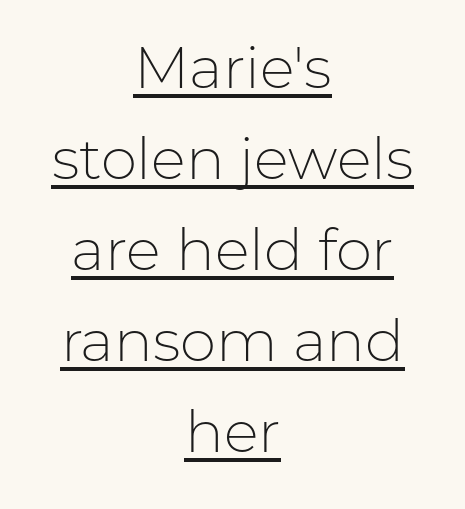
Successive baselines arrive at the customary interval. The lettering is marked with a stroke running underneath it. This sample uses a sans-serif face. Does the lettering tilt? It doesn't — this is upright. These lines are rendered in a variable-pitch font. Weight: regular or lighter.
